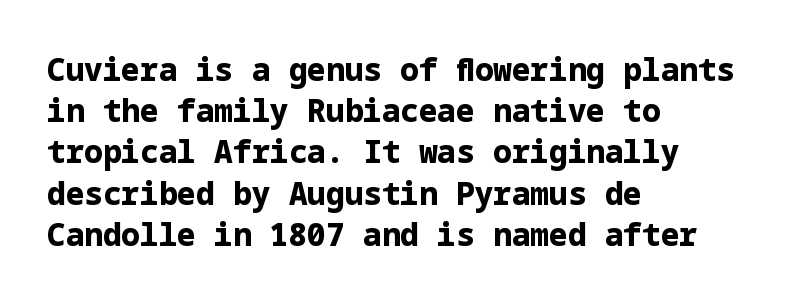
The face used here has the dense, thick strokes of a bold. Evenly set lines give the paragraph a standard silhouette. Clear beneath every line of the passage. Serif or sans? Sans — the stroke terminals are bare. The setting favours the left margin, as ordinary paragraphs usually do.
